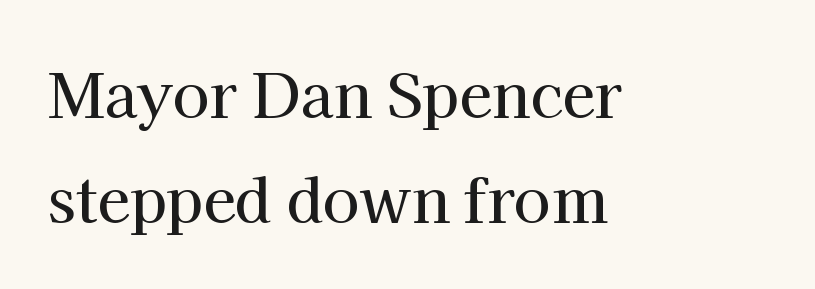
The gap between lines stays unmarked. Compared with typical body copy, the letter spacing here is the same. Observe the serifs anchoring each vertical stroke in this sample. Ascenders rise straight up at ninety degrees.
